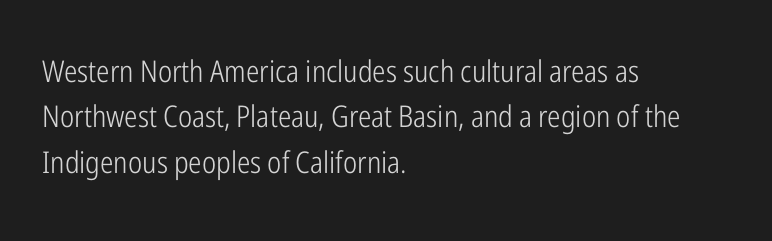
{"serif": "no", "italic": "no", "bold": "no", "weight": "light", "width": "condensed", "stroke_contrast": "low", "x_height": "medium", "monospaced": "no", "underline": "no", "align": "left", "line_spacing": "normal", "line_spacing_ratio": 1.51, "letter_spacing": "normal", "letter_spacing_em": 0.0, "glyph_px": 30}
